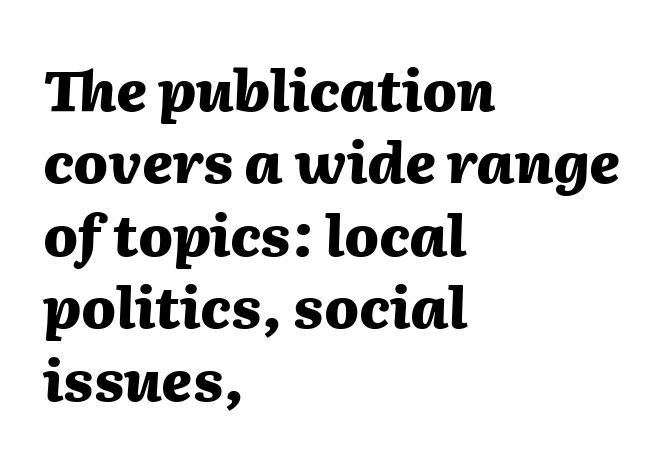
Q: Is the text bold? A: Yes.
Q: Is the text italic (slanted)? A: Yes, it leans right by about 2 degrees.
Q: Is the text underlined? A: No.
Q: How is the paragraph aligned? A: Left-aligned.
Q: Is the spacing between letters normal or unusually wide? A: Normal.
Q: Is the spacing between lines tight, normal or loose? A: Normal.
Q: Width (condensed, normal, or wide)? A: Normal.
Q: Stroke contrast? A: Medium.
Q: x-height? A: Medium.
Q: Monospaced? A: No.
